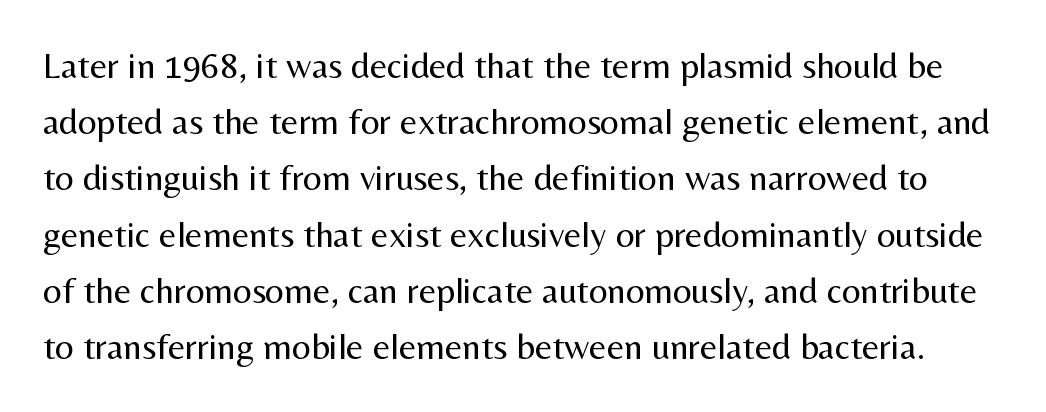
{"serif": "no", "italic": "no", "bold": "no", "weight": "regular", "width": "normal", "stroke_contrast": "medium", "x_height": "medium", "monospaced": "no", "underline": "no", "line_spacing": "normal", "line_spacing_ratio": 1.52, "letter_spacing": "normal", "letter_spacing_em": 0.0, "glyph_px": 37}
